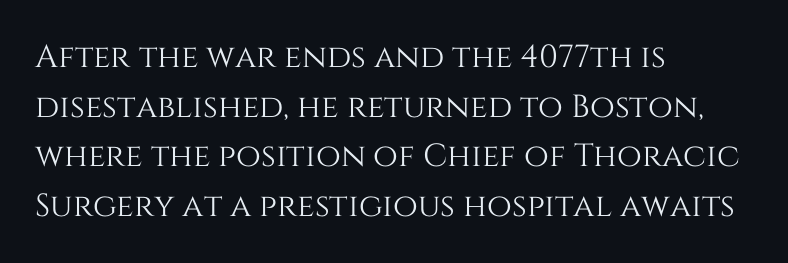
{"italic": "no", "width": "normal", "stroke_contrast": "medium", "x_height": "large", "monospaced": "no", "underline": "no", "align": "left", "line_spacing": "normal", "line_spacing_ratio": 1.55, "letter_spacing": "normal", "letter_spacing_em": 0.0, "glyph_px": 32}
